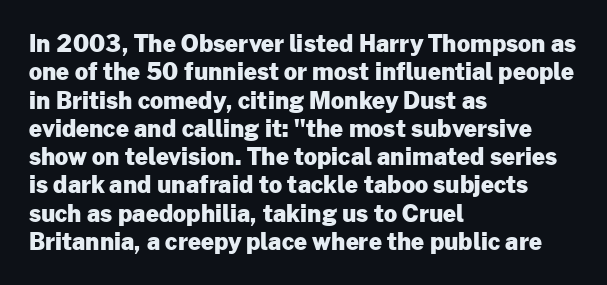
The image shows 23 px bold type, upright; set left-aligned, line spacing 1.23x, normal letter spacing, not underlined.
